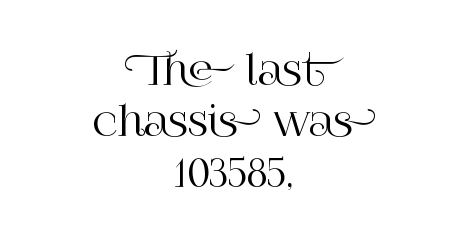
Q: Is the text italic (slanted)? A: No, it is upright.
Q: Is the typeface a serif or a sans-serif typeface? A: Serif.
Q: Is the text underlined? A: No.
Q: How is the paragraph aligned? A: Centered.
Q: Is the spacing between letters normal or unusually wide? A: Normal.
Q: Is the spacing between lines tight, normal or loose? A: Normal.
Q: Width (condensed, normal, or wide)? A: Normal.
Q: Stroke contrast? A: High.
Q: x-height? A: Large.
Q: Monospaced? A: No.
